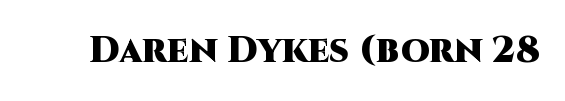
The image shows 37 px heavy sans-serif type, upright; set normal letter spacing, not underlined; high stroke contrast and a large x-height.
